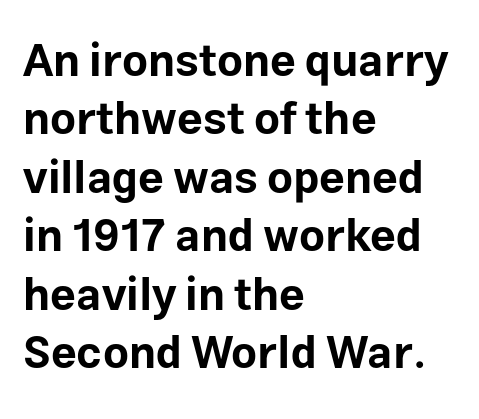
Q: Is the text bold? A: Yes.
Q: Is the text italic (slanted)? A: No, it is upright.
Q: Is the typeface a serif or a sans-serif typeface? A: Sans-serif.
Q: Is the text underlined? A: No.
Q: How is the paragraph aligned? A: Left-aligned.
Q: Is the spacing between letters normal or unusually wide? A: Normal.
Q: Is the spacing between lines tight, normal or loose? A: Normal.
Q: Width (condensed, normal, or wide)? A: Normal.
Q: Stroke contrast? A: Low.
Q: x-height? A: Medium.
Q: Monospaced? A: No.
